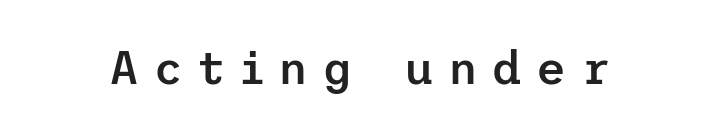
This rendering features lettering with no underline. A sans-serif font was chosen for this passage. Is the type bold? Partly — it's a semibold, heavier than regular but not fully bold. Every stem runs plumb, perpendicular to the baseline.
